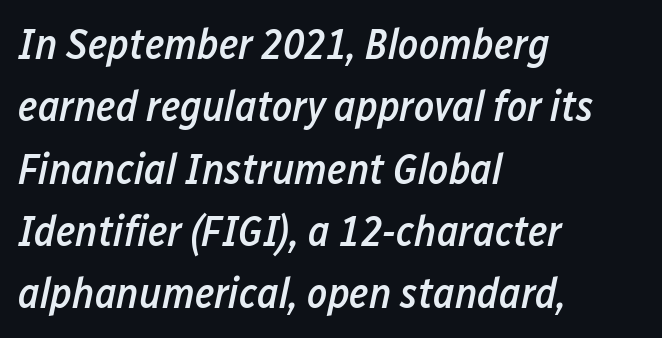
Beneath every word, the page is bare. Inter-character spacing is left at the font's built-in metrics. The rendering uses natural spacing where letterforms have individual widths. Emphasis-style slanted type is in use. The rag falls on the right side of this text block. The block of text has a typical density, with ordinary space between rows.
